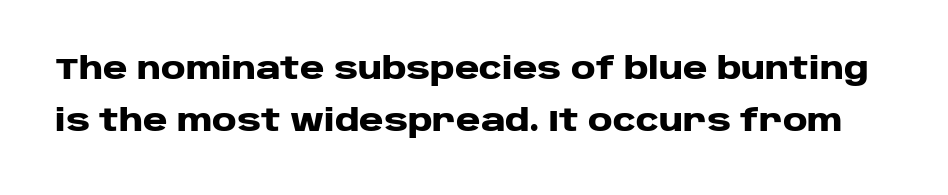
Q: Is the text bold? A: Yes.
Q: Is the text italic (slanted)? A: No, it is upright.
Q: Is the typeface a serif or a sans-serif typeface? A: Sans-serif.
Q: Is the text underlined? A: No.
Q: Is the spacing between letters normal or unusually wide? A: Normal.
Q: Width (condensed, normal, or wide)? A: Wide.
Q: Stroke contrast? A: Low.
Q: x-height? A: Large.
Q: Monospaced? A: No.
